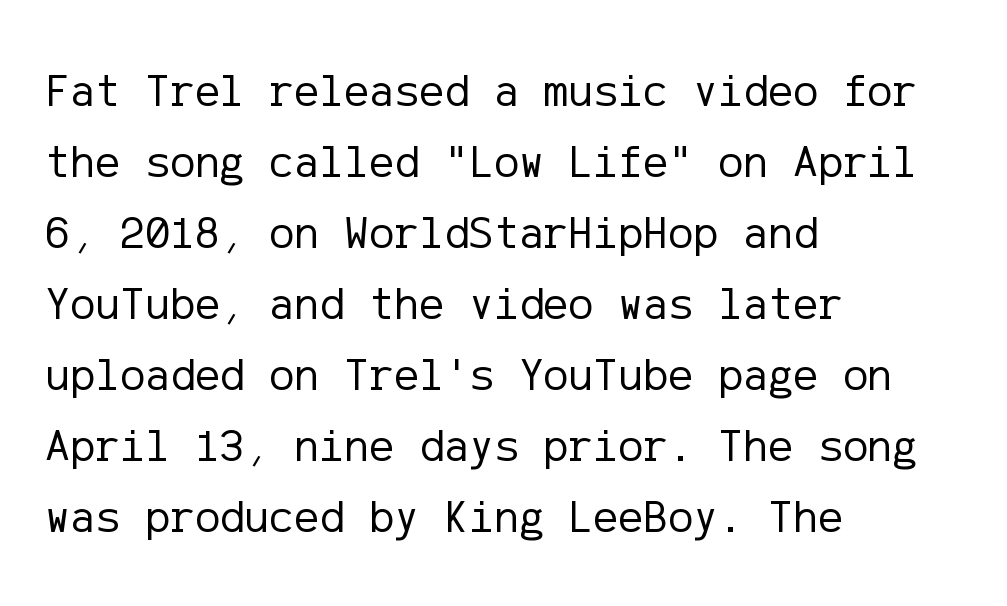
I'd call this a sans setting — the letters go barefoot. This is the regular roman posture of the typeface. Quick note: interline space is typical. The horizontal fit of the characters is conventional and even.
